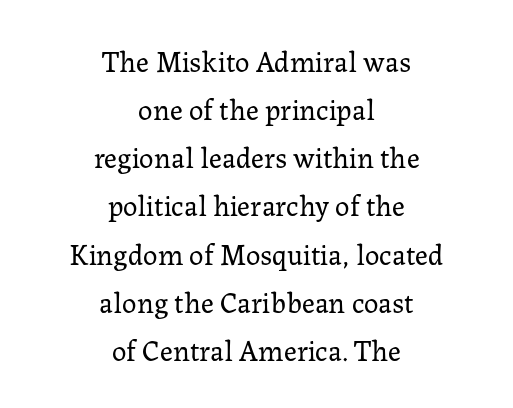
The image shows 29 px regular-weight serif type, upright; set centered, normal line spacing (1.66x), normal letter spacing, not underlined; low stroke contrast and a medium x-height.
